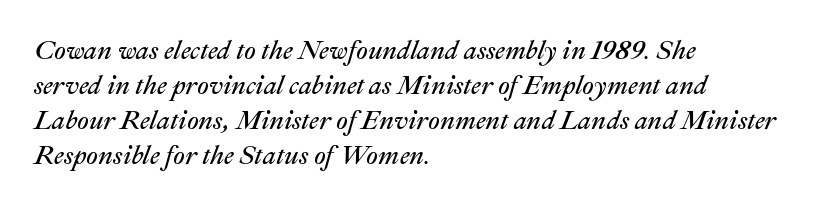
{"italic": "yes", "lean": "right", "slant_degrees": 22, "bold": "no", "underline": "no", "align": "left", "line_spacing": "normal", "line_spacing_ratio": 1.35, "letter_spacing": "normal", "letter_spacing_em": 0.0, "glyph_px": 26}
